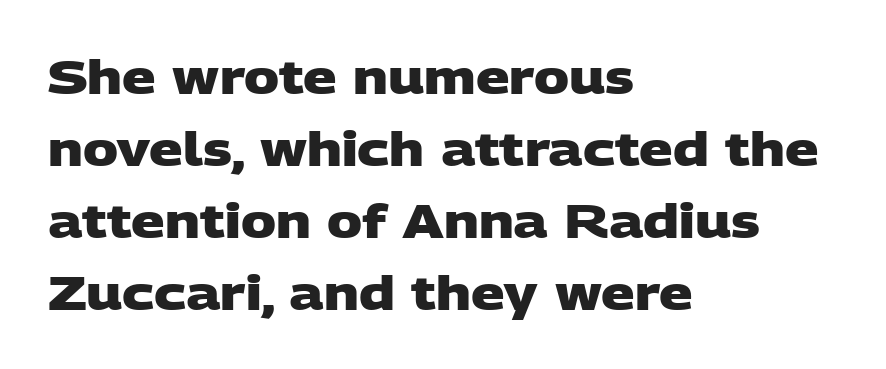
These lines are composed in type without serifs. Nobody touched the tracking dial on this one. Reading down the block, your eye returns to a fixed left position each line. Is the type bold? Yes — the strokes are clearly thick and heavy.
